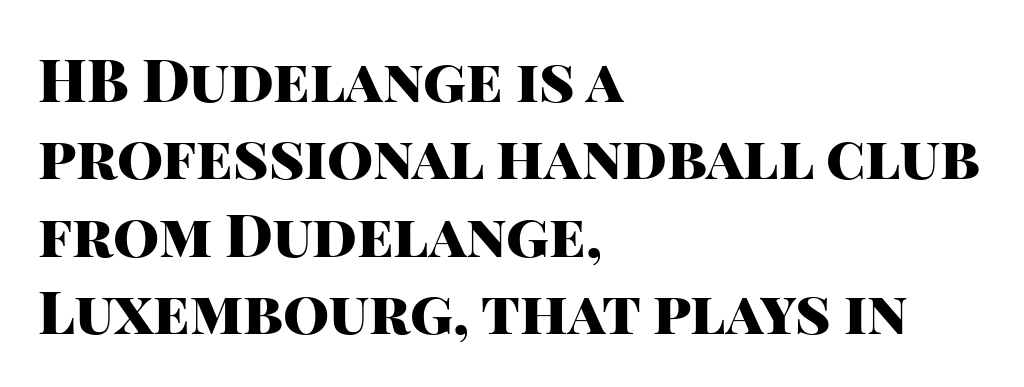
The image shows 59 px heavy sans-serif type, upright; set left-aligned, normal line spacing (1.31x), normal letter spacing, not underlined; high stroke contrast and a large x-height.
